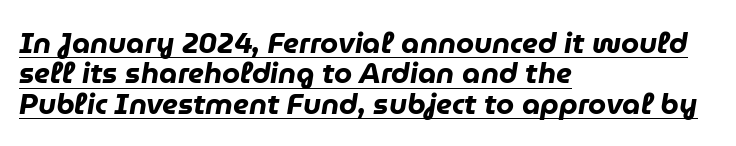
Compared with an ordinary text face, these strokes are far heavier — a full bold. Typeset ragged right — the left edge is the straight one. Character widths vary here, with narrow letters taking less room than wide ones. Italic? Definitely — the glyphs are oblique. The passage shown is underscored from start to finish. Line spacing here is tight.
